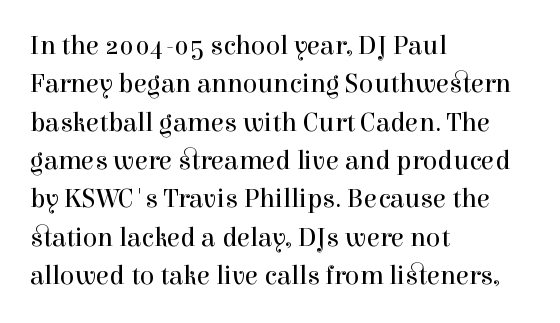
{"italic": "no", "bold": "no", "underline": "no", "align": "left", "line_spacing": "normal", "line_spacing_ratio": 1.42, "letter_spacing": "normal", "letter_spacing_em": 0.0, "glyph_px": 27}
